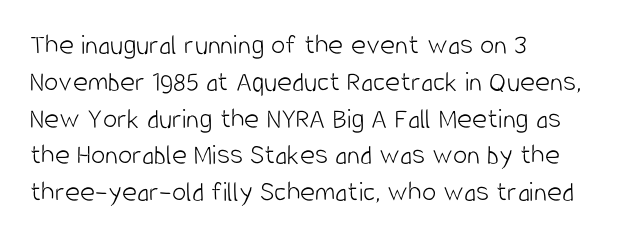
{"serif": "no", "italic": "no", "bold": "no", "weight": "light", "width": "condensed", "stroke_contrast": "low", "x_height": "large", "monospaced": "no", "underline": "no", "align": "left", "line_spacing": "normal", "line_spacing_ratio": 1.27, "letter_spacing": "normal", "letter_spacing_em": 0.0, "glyph_px": 29}
